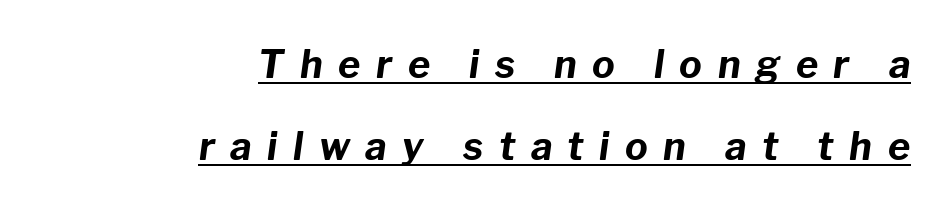
Q: Is the text bold? A: Yes.
Q: Is the text italic (slanted)? A: Yes, it leans right by about 8 degrees.
Q: Is the text underlined? A: Yes.
Q: How is the paragraph aligned? A: Right-aligned.
Q: Is the spacing between letters normal or unusually wide? A: Unusually wide.
Q: Is the spacing between lines tight, normal or loose? A: Loose.
Q: Width (condensed, normal, or wide)? A: Normal.
Q: Stroke contrast? A: Low.
Q: x-height? A: Medium.
Q: Monospaced? A: No.
